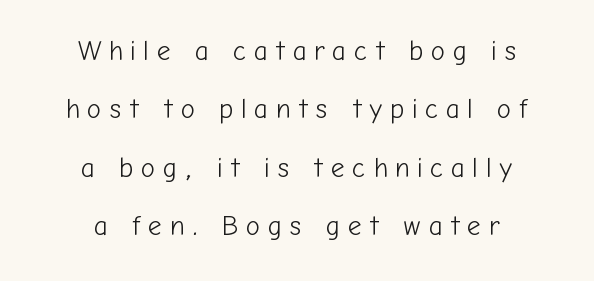
No word sits above an underline. Does the lettering tilt? It doesn't — this is upright. Words appear elongated and porous because spacing is wide. Line starts and ends both wander, symmetrically.
